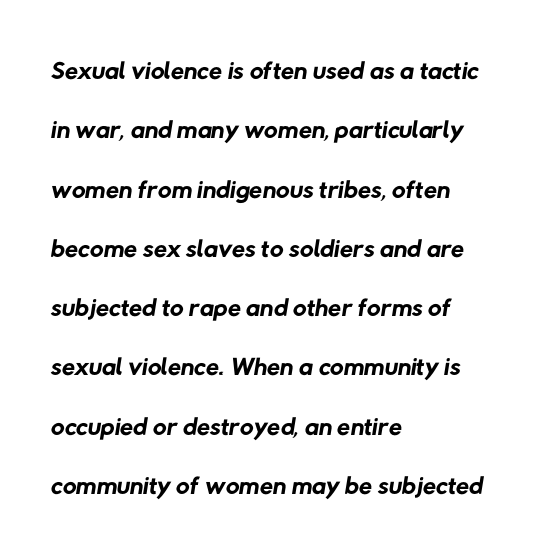
Q: Is the text bold? A: No.
Q: Is the typeface a serif or a sans-serif typeface? A: Sans-serif.
Q: Is the text underlined? A: No.
Q: How is the paragraph aligned? A: Left-aligned.
Q: Is the spacing between letters normal or unusually wide? A: Normal.
Q: Is the spacing between lines tight, normal or loose? A: Normal.
Q: Width (condensed, normal, or wide)? A: Normal.
Q: Stroke contrast? A: Low.
Q: x-height? A: Medium.
Q: Monospaced? A: No.
